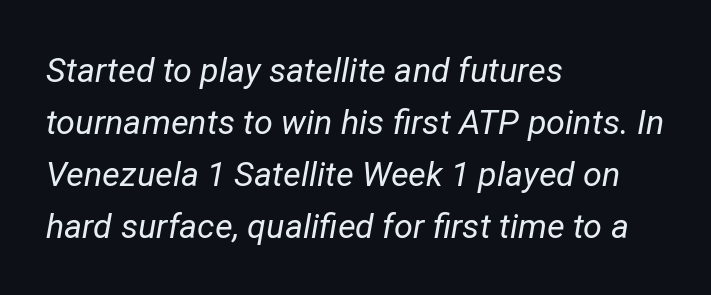
The image shows 34 px regular-weight type, italic (leaning right); set left-aligned, normal line spacing (1.53x), normal letter spacing, not underlined; low stroke contrast and a medium x-height.
